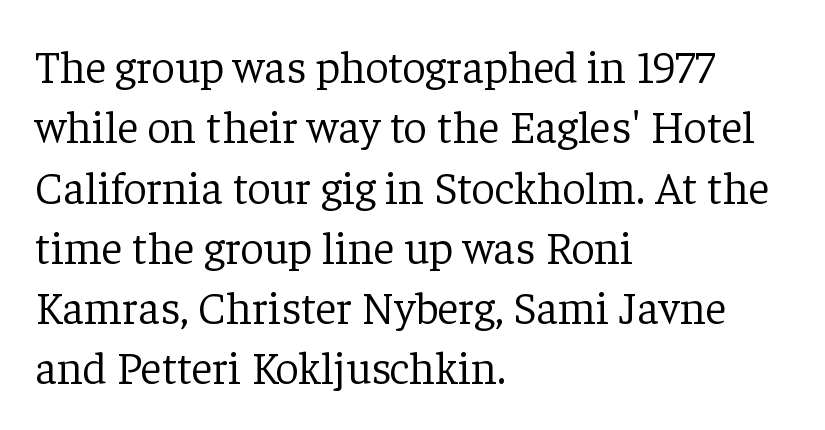
The image shows 46 px light serif type, upright; set left-aligned, normal line spacing (1.31x), normal letter spacing, not underlined; low stroke contrast and a medium x-height.
